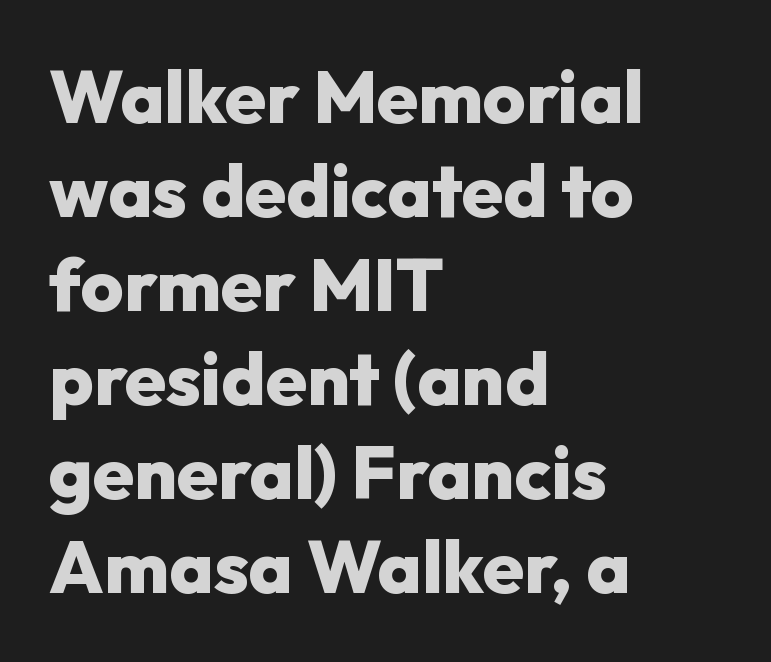
{"serif": "no", "italic": "no", "bold": "yes", "weight": "heavy", "width": "normal", "stroke_contrast": "low", "x_height": "medium", "monospaced": "no", "underline": "no", "align": "left", "line_spacing": "normal", "line_spacing_ratio": 1.27, "letter_spacing": "normal", "letter_spacing_em": 0.0, "glyph_px": 74}
